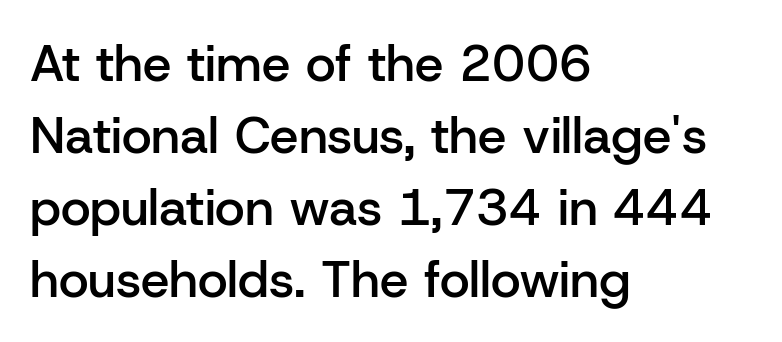
{"serif": "no", "italic": "no", "bold": "semi", "weight": "semibold", "width": "normal", "stroke_contrast": "low", "x_height": "medium", "monospaced": "no", "underline": "no", "align": "left", "line_spacing": "normal", "line_spacing_ratio": 1.41, "letter_spacing": "normal", "letter_spacing_em": 0.0, "glyph_px": 51}
